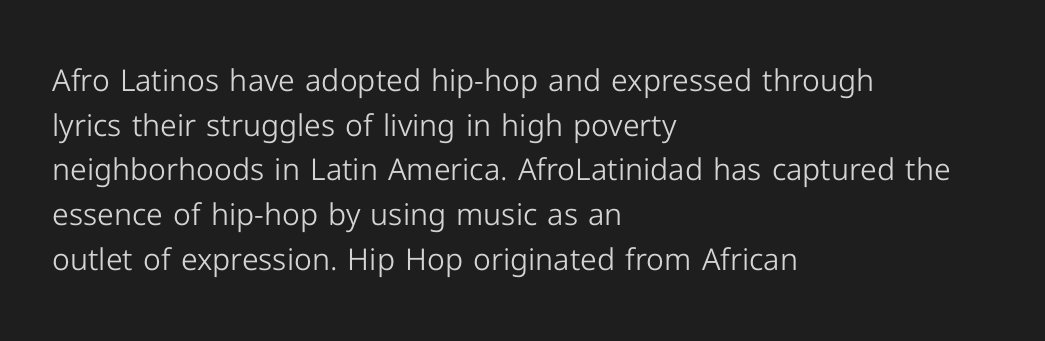
Heaviness? Minimal to ordinary, like unemphasized prose. The text block is weighted toward the left margin, trailing off unevenly rightward. Students, observe: this is what conventionally led text looks like. Italic: no, the glyphs are upright roman.
